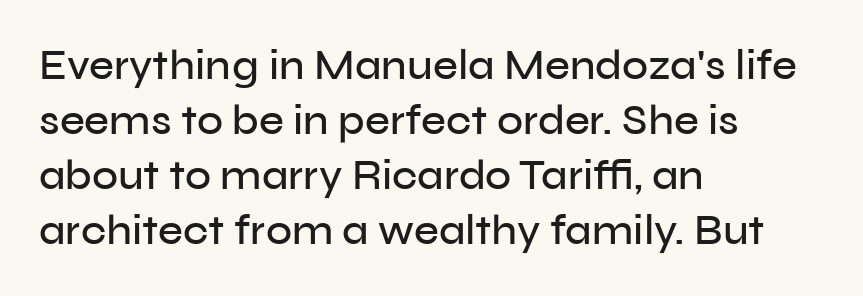
The image shows 43 px sans-serif type, upright; set left-aligned, normal line spacing (1.28x), normal letter spacing, not underlined; low stroke contrast and a medium x-height.
